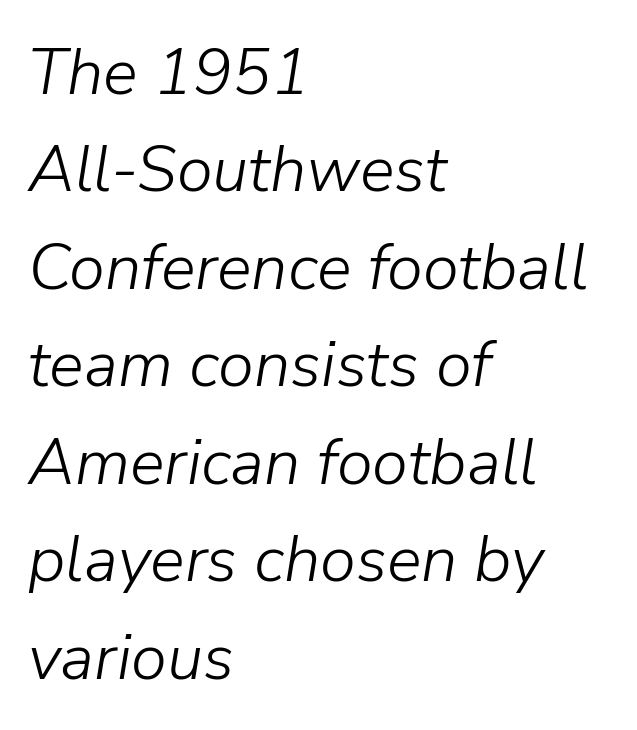
The image shows 65 px light type, italic (leaning right); set left-aligned, normal line spacing (1.5x), normal letter spacing, not underlined; low stroke contrast and a medium x-height.
